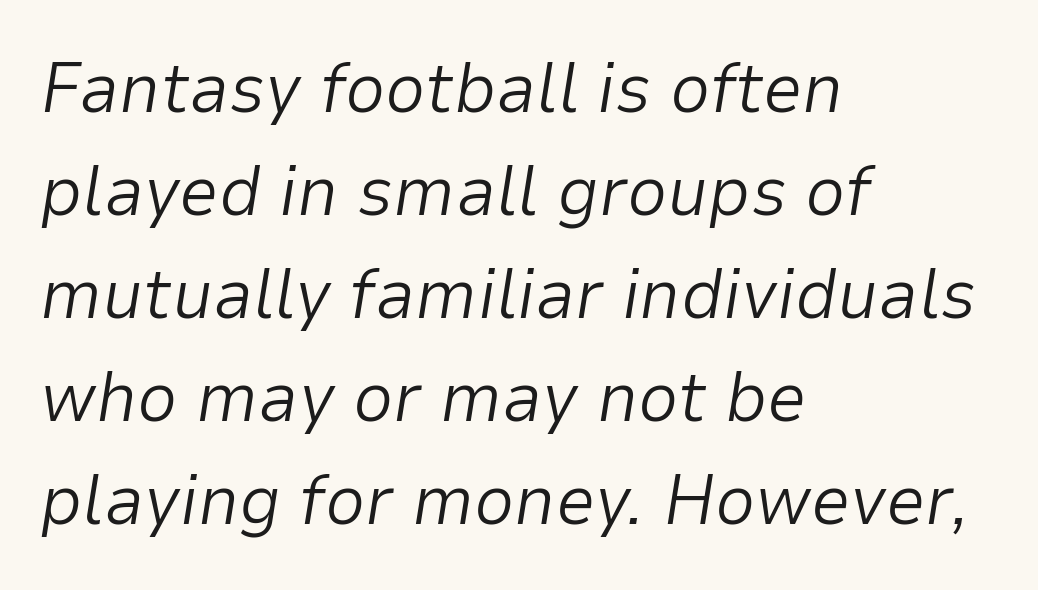
Teacher's note: observe the even left margin — that is flush-left alignment. Here the designer chose a conventional face with non-uniform glyph widths. Unmarked baselines from the first word to the last. This is oblique type, the kind used for emphasis or titles. Caption: face not bold, strokes unweighted.
